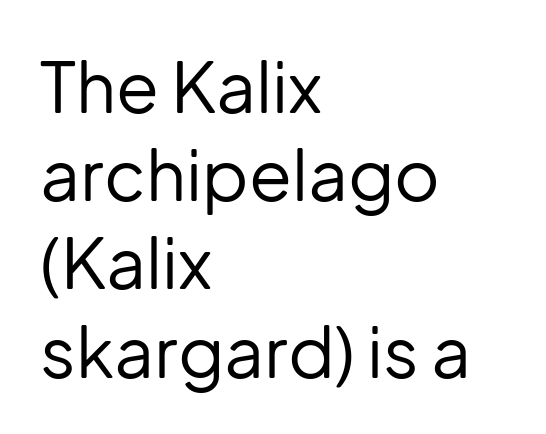
The image shows 70 px regular-weight sans-serif type, upright; set left-aligned, normal line spacing (1.26x), normal letter spacing, not underlined; low stroke contrast and a medium x-height.
